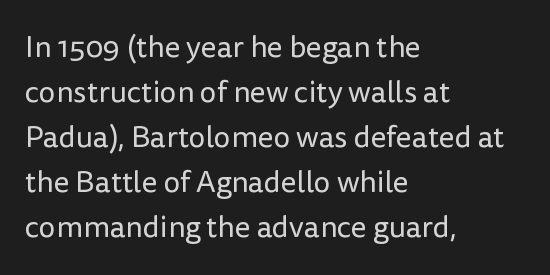
The image shows 30 px regular-weight sans-serif type, upright; set left-aligned, normal line spacing (1.5x), normal letter spacing, not underlined; low stroke contrast and a medium x-height.
